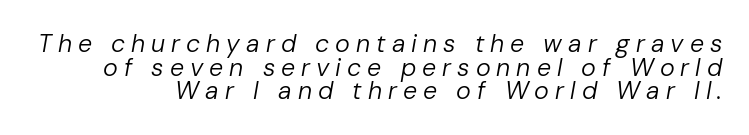
{"italic": "yes", "lean": "right", "slant_degrees": 10, "bold": "no", "underline": "no", "align": "right", "line_spacing": "tight", "line_spacing_ratio": 0.95, "letter_spacing": "wide", "letter_spacing_em": 0.24, "glyph_px": 25}
